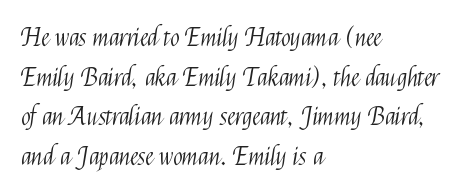
Q: Is the text bold? A: No.
Q: Is the text italic (slanted)? A: Yes.
Q: Is the text underlined? A: No.
Q: How is the paragraph aligned? A: Left-aligned.
Q: Is the spacing between letters normal or unusually wide? A: Normal.
Q: Is the spacing between lines tight, normal or loose? A: Normal.
